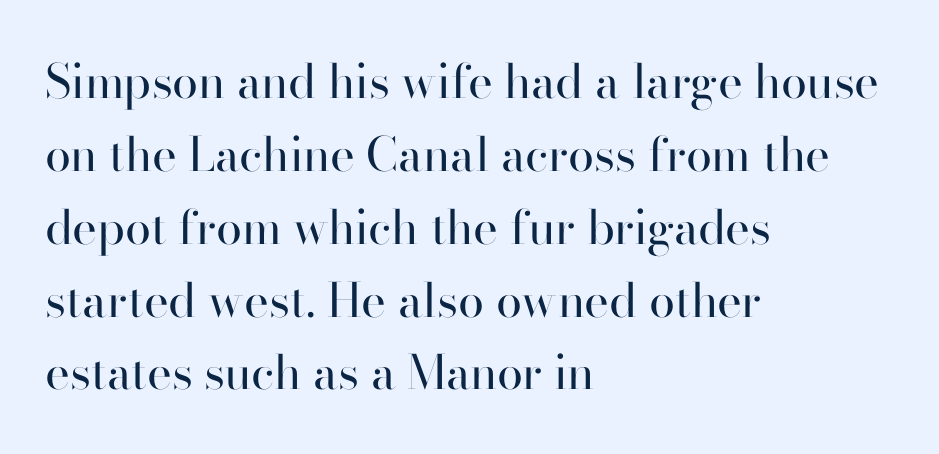
Q: Is the text bold? A: No.
Q: Is the text italic (slanted)? A: No, it is upright.
Q: Is the typeface a serif or a sans-serif typeface? A: Serif.
Q: Is the text underlined? A: No.
Q: How is the paragraph aligned? A: Left-aligned.
Q: Is the spacing between letters normal or unusually wide? A: Normal.
Q: Is the spacing between lines tight, normal or loose? A: Normal.
Q: Width (condensed, normal, or wide)? A: Normal.
Q: Stroke contrast? A: High.
Q: x-height? A: Small.
Q: Monospaced? A: No.
